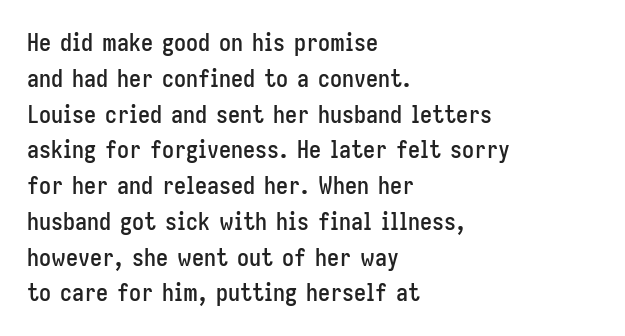
Summary of vertical rhythm: regular, with standard interline spacing. Is the block centered? No — it sits flush against the left margin. Nobody drew a line under any word here. Unlike italic type, these characters show no tilt at all.
